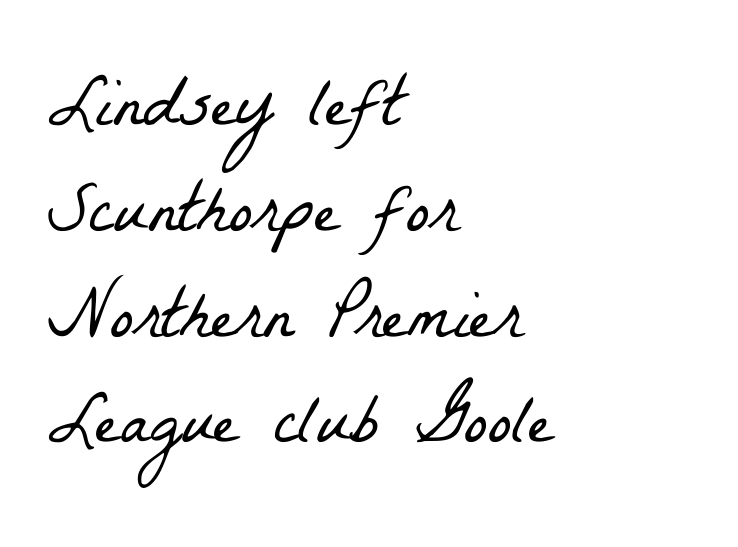
The image shows 71 px light, condensed serif type; set left-aligned, normal line spacing (1.49x), normal letter spacing, not underlined; low stroke contrast and a medium x-height.
